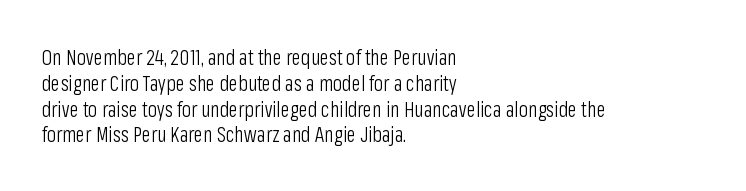
Q: Is the text bold? A: No.
Q: Is the text italic (slanted)? A: No, it is upright.
Q: Is the text underlined? A: No.
Q: How is the paragraph aligned? A: Left-aligned.
Q: Is the spacing between letters normal or unusually wide? A: Normal.
